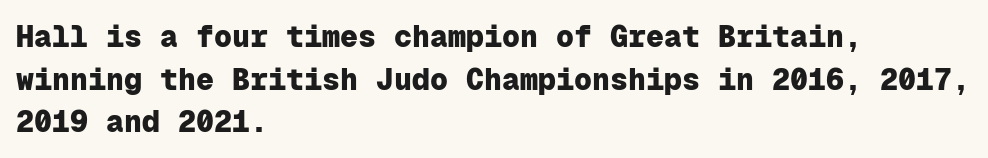
{"serif": "no", "italic": "no", "bold": "yes", "weight": "heavy", "width": "normal", "stroke_contrast": "low", "x_height": "medium", "monospaced": "yes", "underline": "no", "align": "left", "line_spacing": "normal", "line_spacing_ratio": 1.42, "letter_spacing": "normal", "letter_spacing_em": 0.0, "glyph_px": 30}
